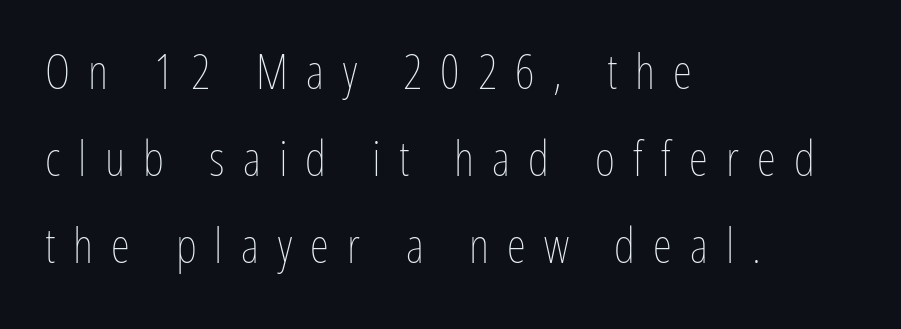
Has an underline been added? It has not. Students, note that the glyphs here are deliberately spaced far apart. Every character sits straight up, as roman type does. Each letter keeps its own natural width here, so spacing adapts to shape.
